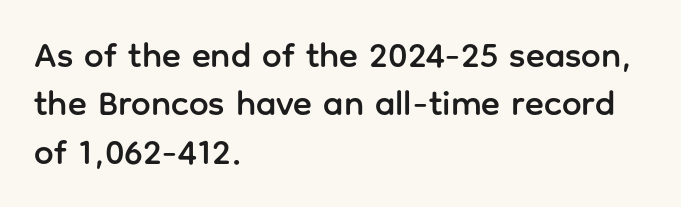
In terms of leading, this rendering sits right in the middle. Posture: vertical. Tracking value appears to be zero — textbook default spacing. Typeset ragged right — the left edge is the straight one. Underline: absent.
